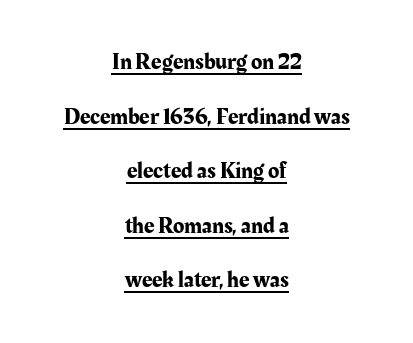
{"italic": "no", "underline": "yes", "align": "center", "line_spacing": "loose", "line_spacing_ratio": 2.37, "letter_spacing": "normal", "letter_spacing_em": 0.0, "glyph_px": 23}
